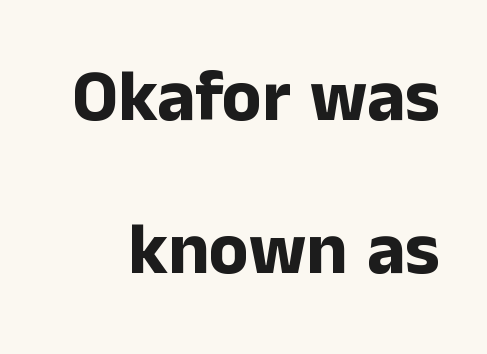
Descenders are the only things crossing below the line. This is heavy type, rendered in bold. Reading down the column, the eye jumps a long way to each next line. What stands out about the letter spacing? Nothing — it is the standard amount. Does the lettering tilt? It doesn't — this is upright.
